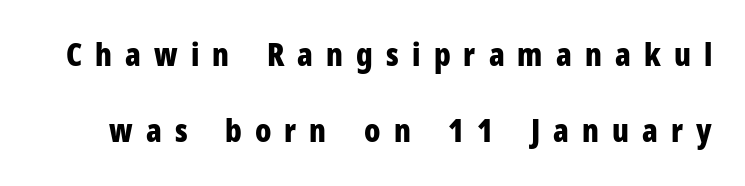
The image shows 32 px bold, condensed sans-serif type, upright; set loose line spacing (2.38x), unusually wide letter spacing (+0.41 em), not underlined; low stroke contrast and a medium x-height.
